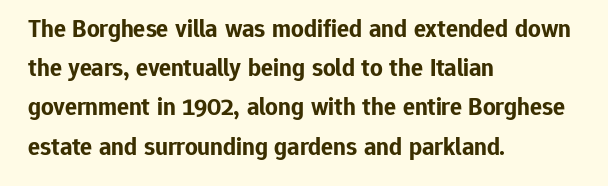
{"italic": "no", "bold": "yes", "underline": "no", "align": "left", "line_spacing": "normal", "line_spacing_ratio": 1.57, "letter_spacing": "normal", "letter_spacing_em": 0.0, "glyph_px": 25}
